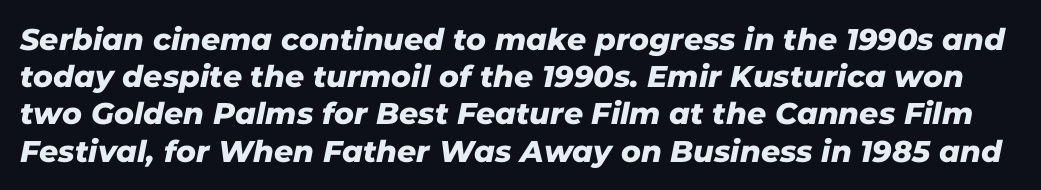
The image shows 30 px sans-serif type; set line spacing 1.24x, normal letter spacing, not underlined; low stroke contrast and a medium x-height.
